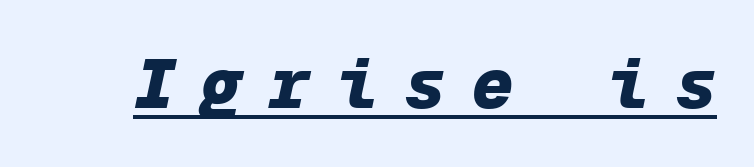
The image shows 69 px heavy type, italic (leaning right), monospaced; set unusually wide letter spacing (+0.38 em), underlined; low stroke contrast and a medium x-height.
